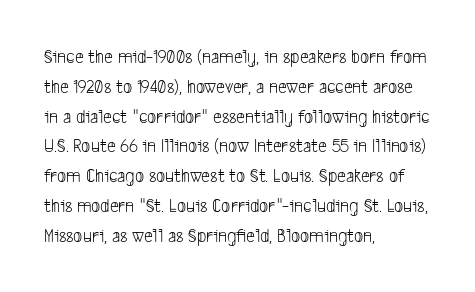
{"bold": "no", "underline": "no", "align": "left", "line_spacing": "normal", "line_spacing_ratio": 1.49, "letter_spacing": "normal", "letter_spacing_em": 0.0, "glyph_px": 20}
